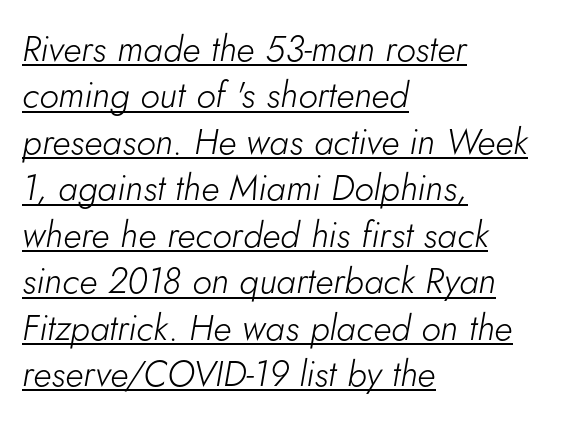
Q: Is the text bold? A: No.
Q: Is the text italic (slanted)? A: Yes, it leans right by about 5 degrees.
Q: Is the text underlined? A: Yes.
Q: How is the paragraph aligned? A: Left-aligned.
Q: Is the spacing between letters normal or unusually wide? A: Normal.
Q: Is the spacing between lines tight, normal or loose? A: Normal.
Q: Width (condensed, normal, or wide)? A: Normal.
Q: Stroke contrast? A: Low.
Q: x-height? A: Small.
Q: Monospaced? A: No.
